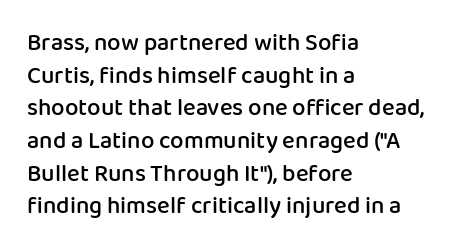
One glance says typical: line gaps are just what's usual. Tracking value appears to be zero — textbook default spacing. Tall strokes in this sample are plumb rather than angled. Firm but not heavy-handed strokes: this text is semibold.
